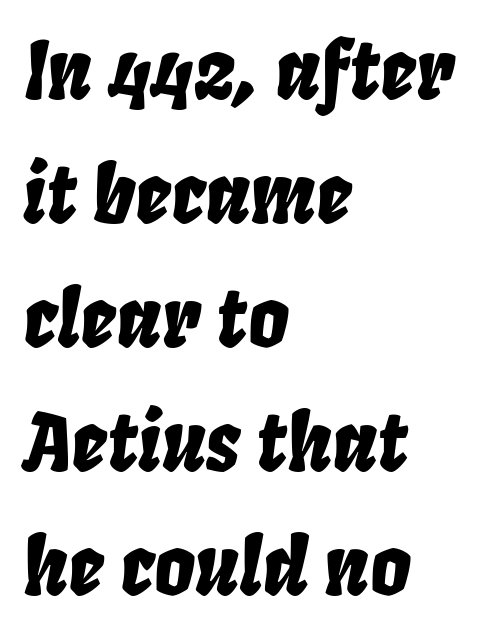
{"italic": "yes", "lean": "right", "slant_degrees": 8, "width": "condensed", "stroke_contrast": "low", "x_height": "large", "monospaced": "no", "underline": "no", "align": "left", "line_spacing": "normal", "line_spacing_ratio": 1.55, "letter_spacing": "normal", "letter_spacing_em": 0.0, "glyph_px": 80}
